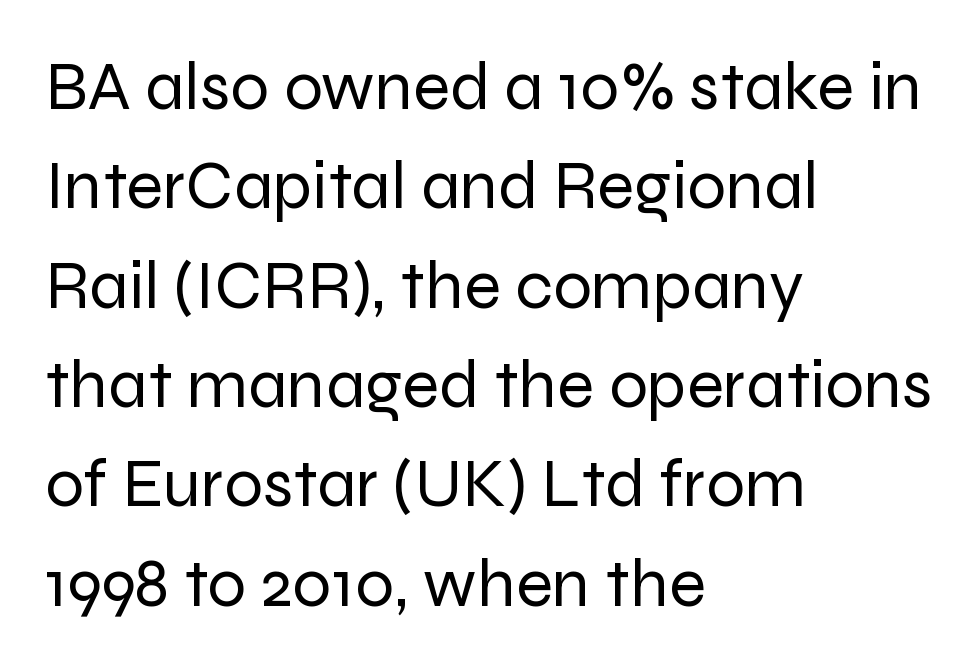
Q: Is the text bold? A: No.
Q: Is the text italic (slanted)? A: No, it is upright.
Q: Is the typeface a serif or a sans-serif typeface? A: Sans-serif.
Q: Is the text underlined? A: No.
Q: How is the paragraph aligned? A: Left-aligned.
Q: Is the spacing between letters normal or unusually wide? A: Normal.
Q: Is the spacing between lines tight, normal or loose? A: Normal.
Q: Width (condensed, normal, or wide)? A: Normal.
Q: Stroke contrast? A: Low.
Q: x-height? A: Medium.
Q: Monospaced? A: No.
